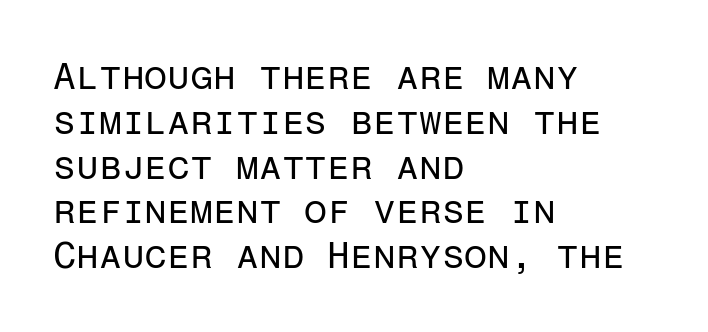
Q: Is the text bold? A: No.
Q: Is the text italic (slanted)? A: No, it is upright.
Q: Is the typeface a serif or a sans-serif typeface? A: Sans-serif.
Q: Is the text underlined? A: No.
Q: How is the paragraph aligned? A: Left-aligned.
Q: Is the spacing between letters normal or unusually wide? A: Normal.
Q: Width (condensed, normal, or wide)? A: Normal.
Q: Stroke contrast? A: Low.
Q: x-height? A: Medium.
Q: Monospaced? A: Yes.
